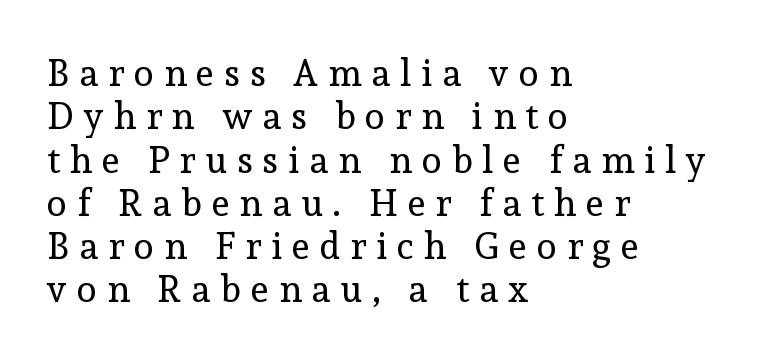
The image shows 37 px regular-weight serif type, upright; set left-aligned, line spacing 1.17x, unusually wide letter spacing (+0.27 em), not underlined; a medium x-height.
